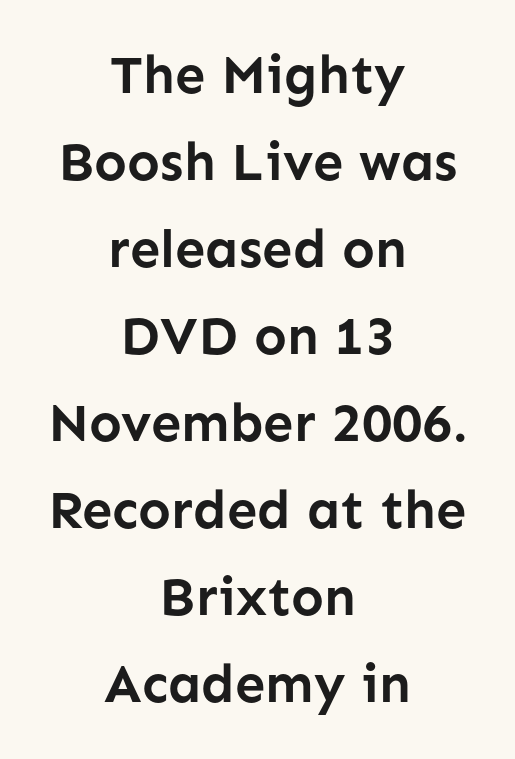
The tracking reads as untouched default to a designer's eye. Leftover space on each line is divided equally before and after the words. This is heavy type, rendered in bold. Do the characters align in a grid? No, the font is proportional. Honestly, there is no underline to notice here at all. Quick note: not italic, upright.
